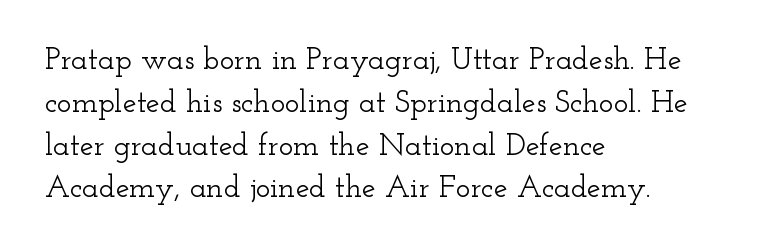
The typesetter chose a ragged-right arrangement here. Compared with typical body copy, the letter spacing here is the same. The axis of the letterforms is exactly vertical. A serif font was chosen for this passage.
